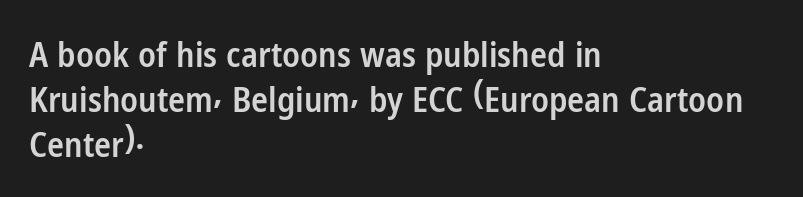
Q: Is the text bold? A: Semi-bold.
Q: Is the text italic (slanted)? A: No, it is upright.
Q: Is the typeface a serif or a sans-serif typeface? A: Sans-serif.
Q: Is the text underlined? A: No.
Q: How is the paragraph aligned? A: Left-aligned.
Q: Is the spacing between letters normal or unusually wide? A: Normal.
Q: Is the spacing between lines tight, normal or loose? A: Normal.
Q: Width (condensed, normal, or wide)? A: Condensed.
Q: Stroke contrast? A: Low.
Q: x-height? A: Medium.
Q: Monospaced? A: No.
